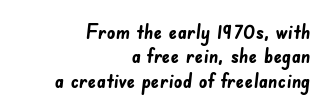
Q: Is the text bold? A: Yes.
Q: Is the text underlined? A: No.
Q: How is the paragraph aligned? A: Right-aligned.
Q: Is the spacing between letters normal or unusually wide? A: Normal.
